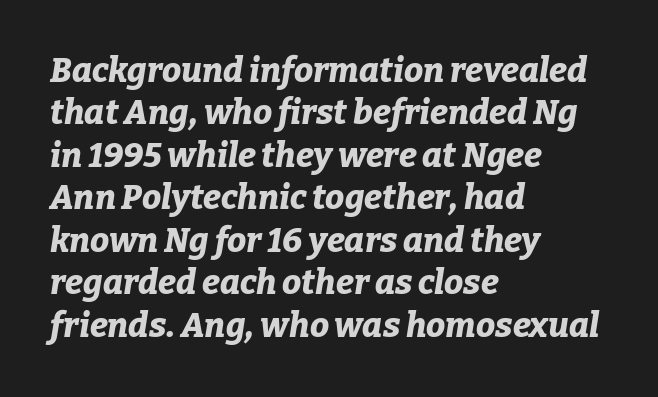
The image shows 34 px bold type, italic (leaning right); set left-aligned, normal line spacing (1.25x), normal letter spacing, not underlined; low stroke contrast and a medium x-height.
